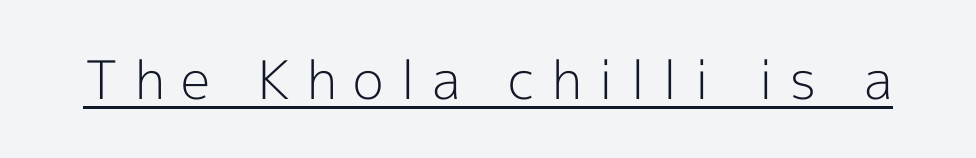
Q: Is the text bold? A: No.
Q: Is the text italic (slanted)? A: No, it is upright.
Q: Is the typeface a serif or a sans-serif typeface? A: Sans-serif.
Q: Is the text underlined? A: Yes.
Q: Is the spacing between letters normal or unusually wide? A: Unusually wide.
Q: Width (condensed, normal, or wide)? A: Normal.
Q: x-height? A: Medium.
Q: Monospaced? A: No.
